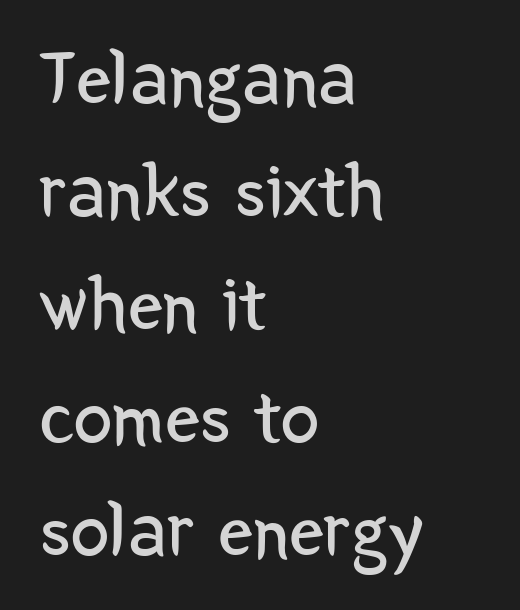
The image shows 78 px regular-weight, condensed sans-serif type, upright; set left-aligned, normal line spacing (1.45x), normal letter spacing, not underlined; low stroke contrast and a medium x-height.
